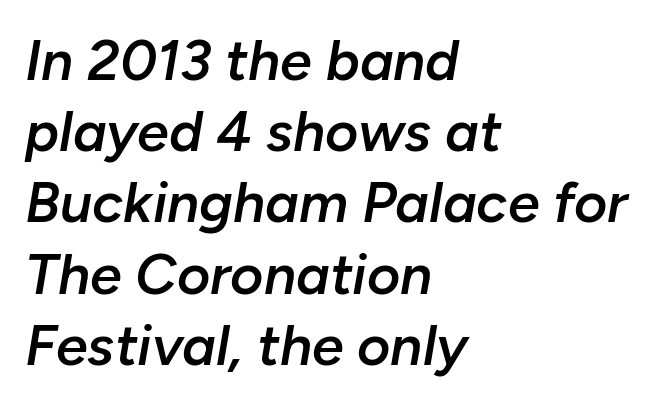
Q: Is the text bold? A: Semi-bold.
Q: Is the text italic (slanted)? A: Yes, it leans right by about 10 degrees.
Q: Is the text underlined? A: No.
Q: How is the paragraph aligned? A: Left-aligned.
Q: Is the spacing between letters normal or unusually wide? A: Normal.
Q: Is the spacing between lines tight, normal or loose? A: Normal.
Q: Width (condensed, normal, or wide)? A: Normal.
Q: Stroke contrast? A: Low.
Q: x-height? A: Medium.
Q: Monospaced? A: No.
